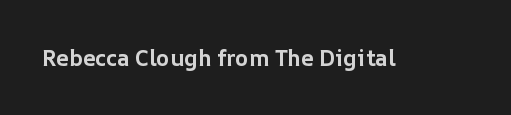
Q: Is the text bold? A: Yes.
Q: Is the text italic (slanted)? A: No, it is upright.
Q: Is the text underlined? A: No.
Q: Is the spacing between letters normal or unusually wide? A: Normal.
